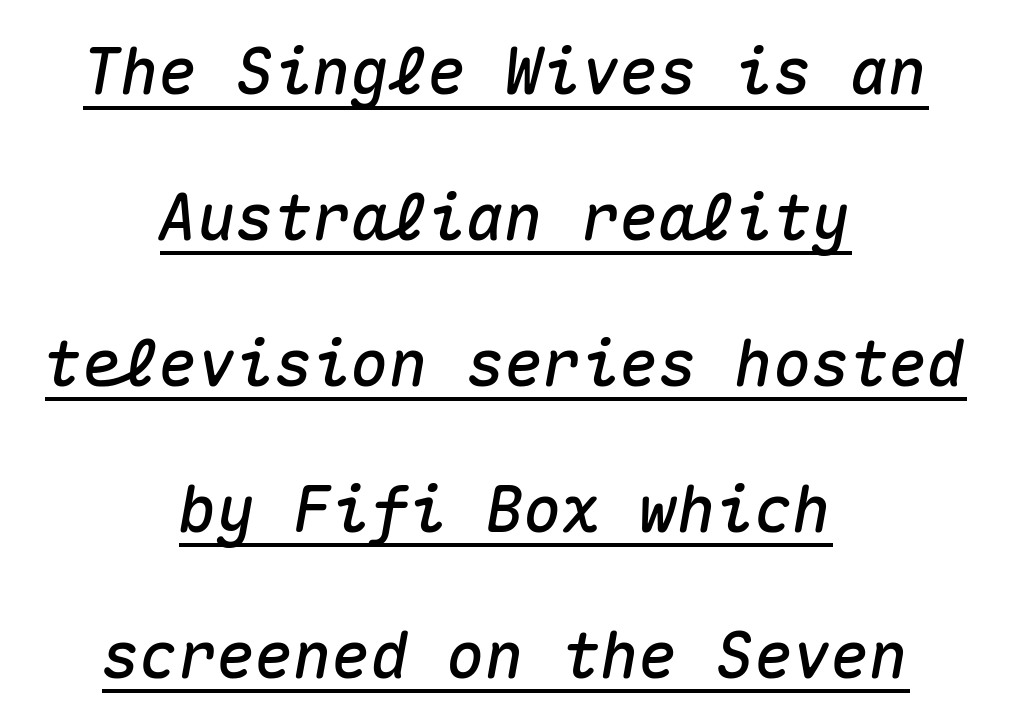
{"italic": "yes", "lean": "right", "slant_degrees": 10, "width": "normal", "stroke_contrast": "medium", "x_height": "medium", "monospaced": "yes", "underline": "yes", "align": "center", "line_spacing": "loose", "line_spacing_ratio": 2.28, "letter_spacing": "normal", "letter_spacing_em": 0.0, "glyph_px": 64}
